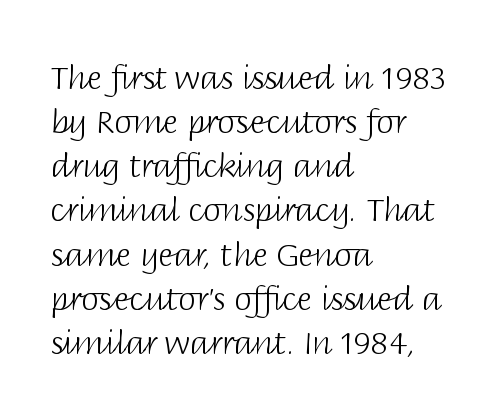
Q: Is the text bold? A: No.
Q: Is the text italic (slanted)? A: No, it is upright.
Q: Is the typeface a serif or a sans-serif typeface? A: Sans-serif.
Q: Is the text underlined? A: No.
Q: How is the paragraph aligned? A: Left-aligned.
Q: Is the spacing between letters normal or unusually wide? A: Normal.
Q: Is the spacing between lines tight, normal or loose? A: Normal.
Q: Width (condensed, normal, or wide)? A: Normal.
Q: Stroke contrast? A: Low.
Q: x-height? A: Large.
Q: Monospaced? A: No.
